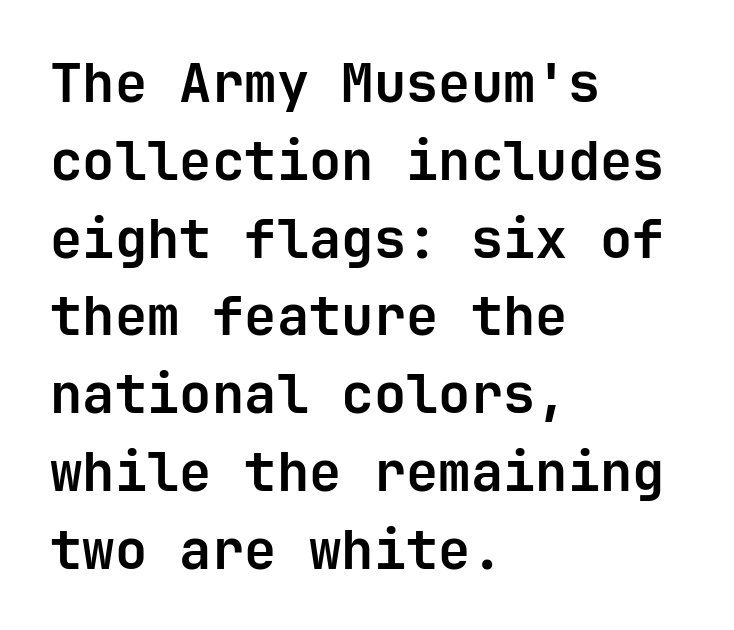
{"serif": "no", "italic": "no", "bold": "yes", "weight": "semibold", "width": "normal", "stroke_contrast": "low", "x_height": "medium", "underline": "no", "align": "left", "line_spacing": "normal", "line_spacing_ratio": 1.44, "letter_spacing": "normal", "letter_spacing_em": 0.0, "glyph_px": 54}
